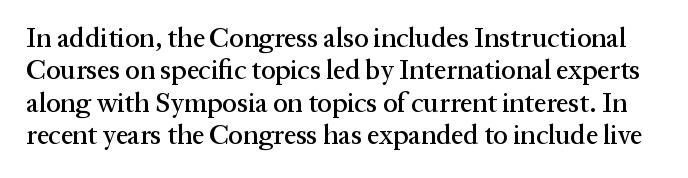
There is no visible air inserted between adjacent glyphs. The type sits square on the baseline with zero lean. Only glyphs here, with clear space below each row.
